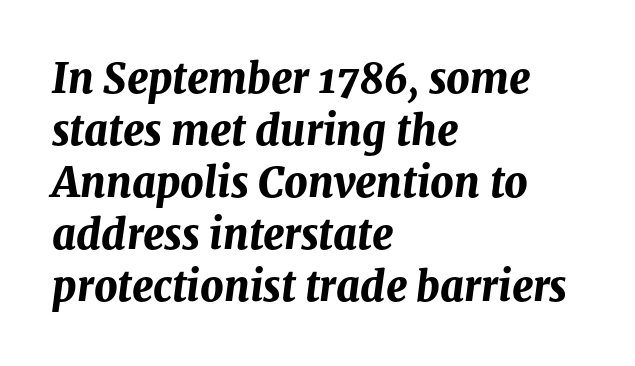
Q: Is the text bold? A: Yes.
Q: Is the text italic (slanted)? A: Yes, it leans right by about 8 degrees.
Q: Is the text underlined? A: No.
Q: How is the paragraph aligned? A: Left-aligned.
Q: Is the spacing between letters normal or unusually wide? A: Normal.
Q: Is the spacing between lines tight, normal or loose? A: Normal.
Q: Width (condensed, normal, or wide)? A: Normal.
Q: Stroke contrast? A: Medium.
Q: x-height? A: Medium.
Q: Monospaced? A: No.
